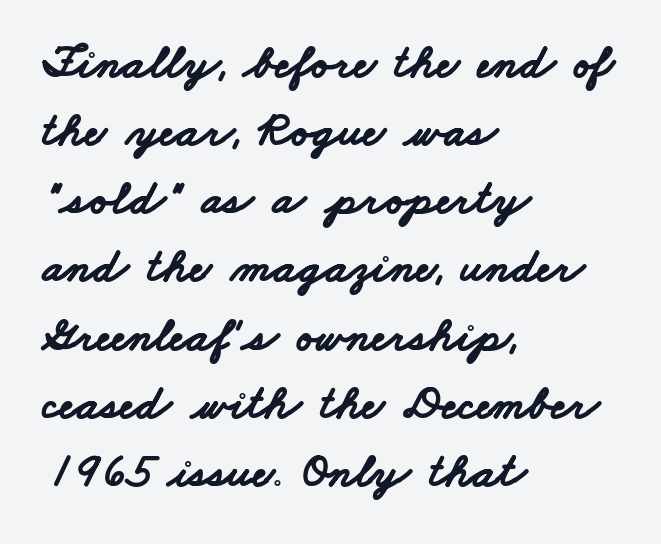
Q: Is the text bold? A: Yes.
Q: Is the typeface a serif or a sans-serif typeface? A: Sans-serif.
Q: Is the text underlined? A: No.
Q: How is the paragraph aligned? A: Left-aligned.
Q: Is the spacing between letters normal or unusually wide? A: Normal.
Q: Is the spacing between lines tight, normal or loose? A: Normal.
Q: Width (condensed, normal, or wide)? A: Wide.
Q: Stroke contrast? A: Low.
Q: x-height? A: Small.
Q: Monospaced? A: No.
